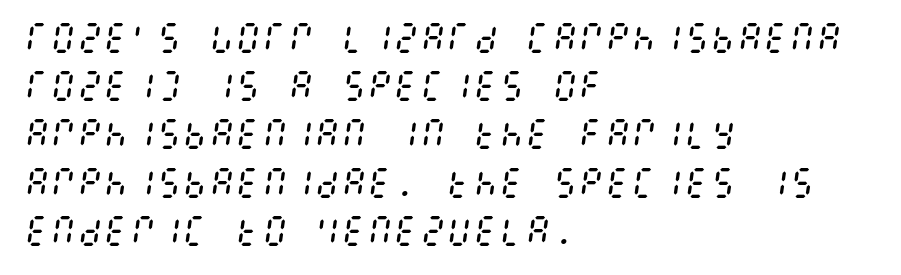
{"italic": "yes", "lean": "right", "slant_degrees": 8, "bold": "no", "weight": "regular", "width": "condensed", "stroke_contrast": "medium", "x_height": "large", "underline": "no", "align": "left", "line_spacing": "normal", "line_spacing_ratio": 1.46, "letter_spacing": "normal", "letter_spacing_em": 0.0, "glyph_px": 33}
